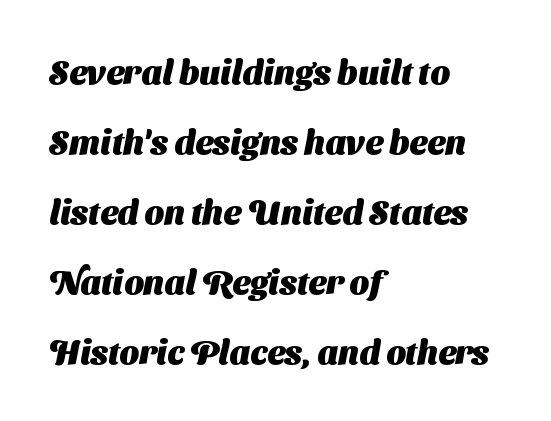
These lines are set flush left with a ragged right edge. Character widths vary here, with narrow letters taking less room than wide ones. A clean baseline with only descenders dipping below it. The type is set solid horizontally, with unmodified tracking.
